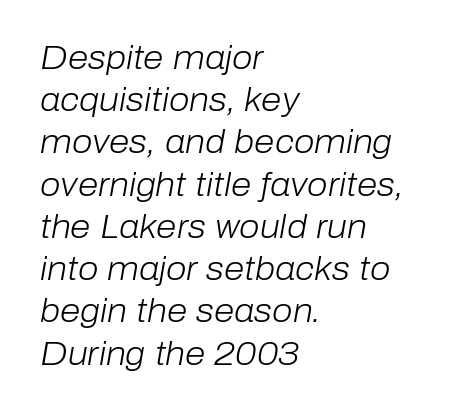
{"italic": "yes", "lean": "right", "slant_degrees": 10, "bold": "no", "weight": "light", "width": "normal", "stroke_contrast": "low", "x_height": "medium", "monospaced": "no", "underline": "no", "align": "left", "line_spacing": "normal", "line_spacing_ratio": 1.28, "letter_spacing": "normal", "letter_spacing_em": 0.0, "glyph_px": 33}
